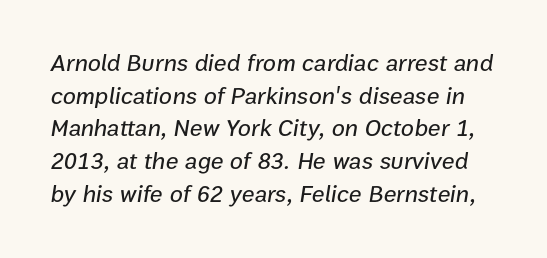
Q: Is the text italic (slanted)? A: Yes, it leans right by about 9 degrees.
Q: Is the text underlined? A: No.
Q: Is the spacing between letters normal or unusually wide? A: Normal.
Q: Is the spacing between lines tight, normal or loose? A: Normal.
